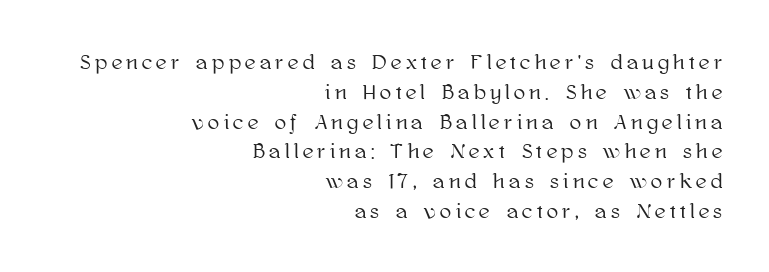
The image shows 21 px text type, upright; set right-aligned, normal line spacing (1.42x), unusually wide letter spacing (+0.21 em), not underlined.
